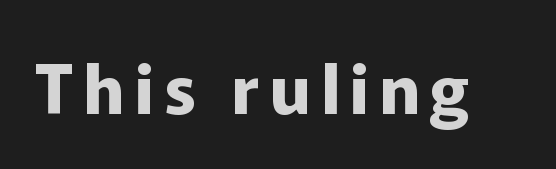
{"serif": "no", "italic": "no", "bold": "yes", "weight": "bold", "width": "normal", "stroke_contrast": "low", "x_height": "medium", "monospaced": "no", "underline": "no", "glyph_px": 68}
